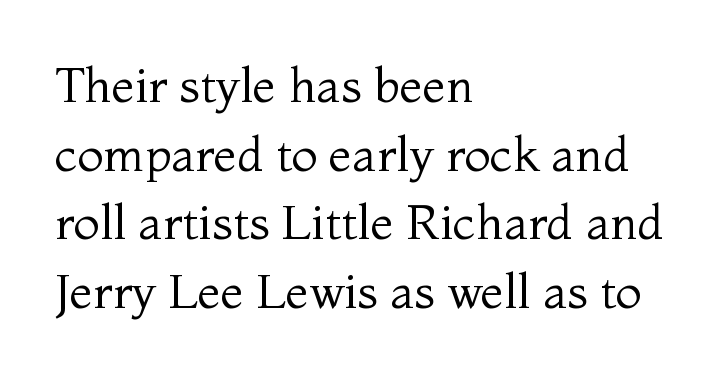
The image shows 48 px regular-weight serif type, upright; set left-aligned, normal line spacing (1.43x), normal letter spacing, not underlined; medium stroke contrast and a medium x-height.
